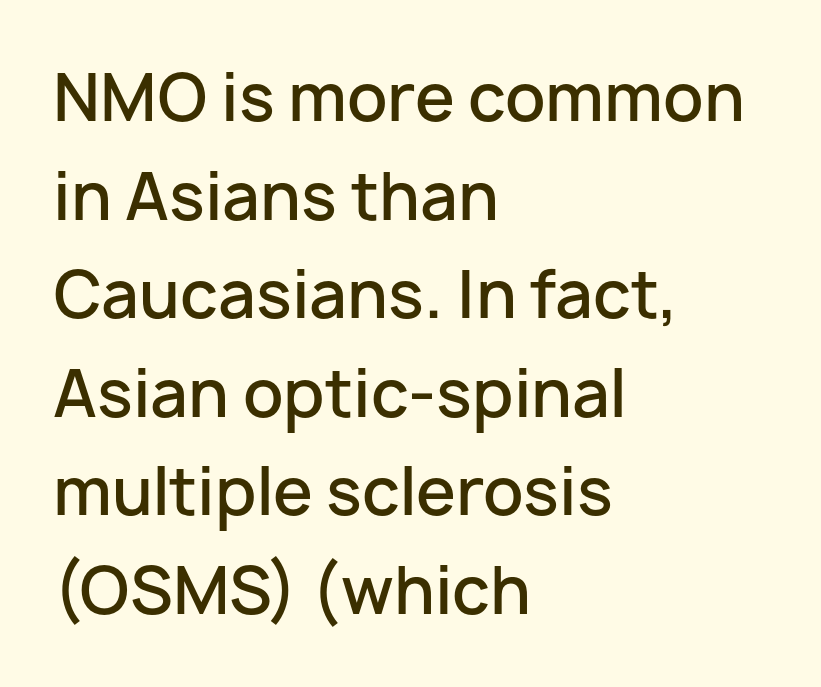
{"serif": "no", "italic": "no", "bold": "semi", "weight": "semibold", "width": "normal", "stroke_contrast": "low", "x_height": "medium", "monospaced": "no", "underline": "no", "align": "left", "line_spacing": "normal", "line_spacing_ratio": 1.54, "letter_spacing": "normal", "letter_spacing_em": 0.0, "glyph_px": 64}
